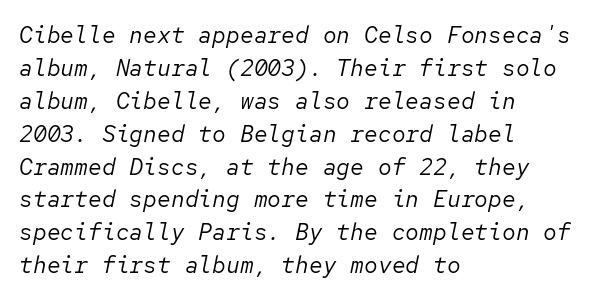
Q: Is the text bold? A: No.
Q: Is the text italic (slanted)? A: Yes, it leans right by about 12 degrees.
Q: Is the text underlined? A: No.
Q: How is the paragraph aligned? A: Left-aligned.
Q: Is the spacing between letters normal or unusually wide? A: Normal.
Q: Is the spacing between lines tight, normal or loose? A: Normal.
